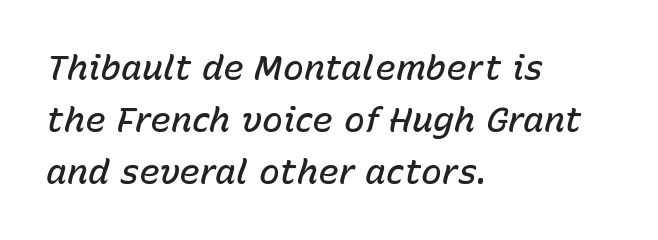
Q: Is the text bold? A: Semi-bold.
Q: Is the text italic (slanted)? A: Yes, it leans right by about 15 degrees.
Q: Is the text underlined? A: No.
Q: How is the paragraph aligned? A: Left-aligned.
Q: Is the spacing between letters normal or unusually wide? A: Normal.
Q: Is the spacing between lines tight, normal or loose? A: Normal.
Q: Width (condensed, normal, or wide)? A: Normal.
Q: Stroke contrast? A: Low.
Q: x-height? A: Medium.
Q: Monospaced? A: No.
